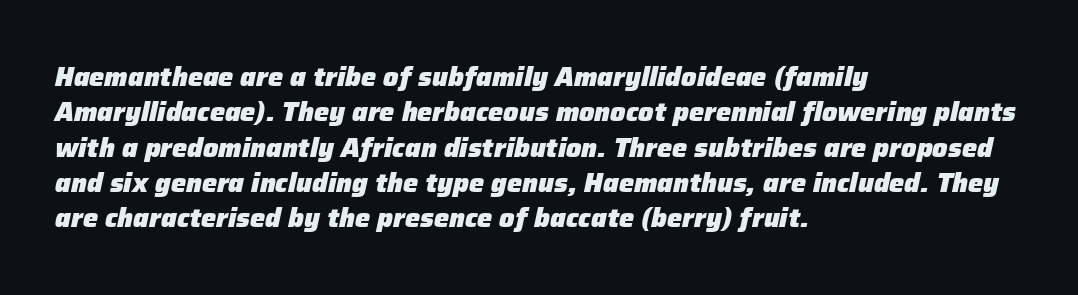
Compared with typical paragraphs, the rows here are spaced about the same. The glyphs look as if they've been sheared to an angle. Look at the tracking — it's just the regular setting, nothing added. The passage shown is emphatically bold. Layout note: lines flush left. No word sits above an underline.
